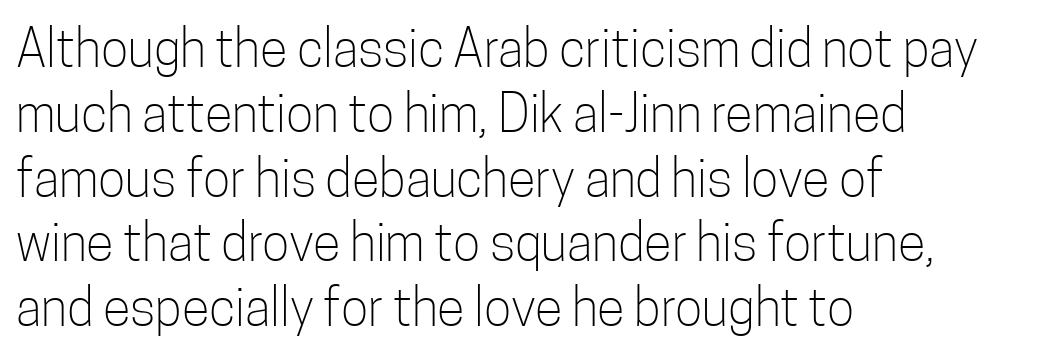
Counters stay open thanks to moderate or lighter strokes. Horizontally, the lines are justified to the leading edge only. Decoration check: the copy has no underline. Note the varied advance widths — an 'i' is clearly narrower than an 'm'. The lettering stays uniformly vertical, giving the passage a roman look. Serif or sans? Sans — the stroke terminals are bare.
